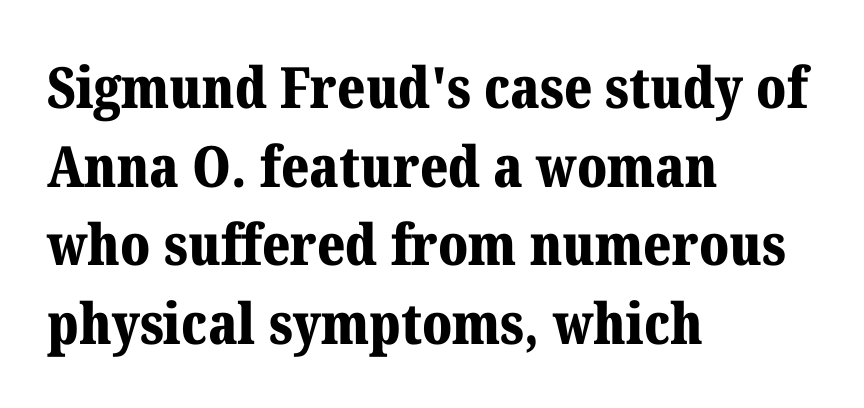
The image shows 57 px bold serif type, upright; set left-aligned, normal line spacing (1.38x), normal letter spacing, not underlined; medium stroke contrast and a medium x-height.
